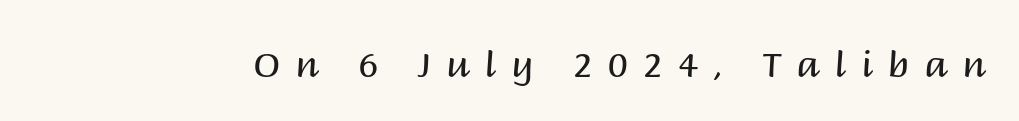
This rendering features lettering with no underline. On a weight scale, this lands at 450 or below. Are there feet on the stems? There aren't — it's a sans. The face used here is proportionally spaced, like ordinary book or web type. Between one letter and the next there's a generous, obvious gap.
